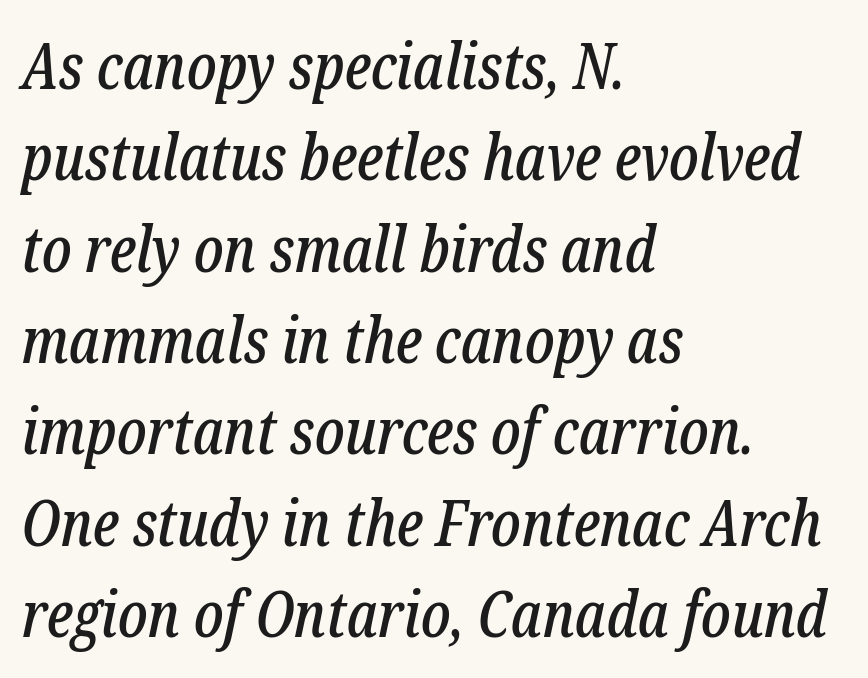
An italicized treatment has been applied to the whole sample. Line spacing here is normal. Varying glyph widths throughout — classic text-font behaviour. Descenders are the only things crossing below the line. The line texture is even and compact thanks to regular tracking. Caption: multi-line text, flush left, ragged right.
